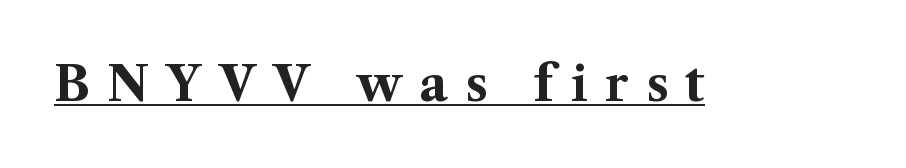
{"serif": "yes", "italic": "no", "bold": "yes", "weight": "bold", "width": "normal", "stroke_contrast": "medium", "x_height": "medium", "monospaced": "no", "underline": "yes", "letter_spacing": "wide", "letter_spacing_em": 0.36, "glyph_px": 48}
